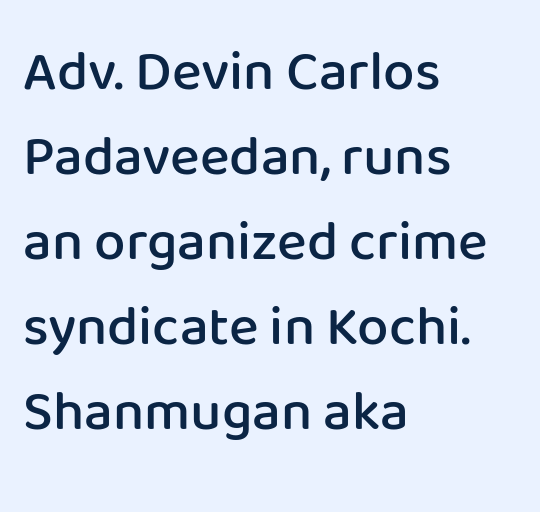
Q: Is the text bold? A: Semi-bold.
Q: Is the text italic (slanted)? A: No, it is upright.
Q: Is the typeface a serif or a sans-serif typeface? A: Sans-serif.
Q: Is the text underlined? A: No.
Q: How is the paragraph aligned? A: Left-aligned.
Q: Is the spacing between letters normal or unusually wide? A: Normal.
Q: Is the spacing between lines tight, normal or loose? A: Normal.
Q: Width (condensed, normal, or wide)? A: Normal.
Q: Stroke contrast? A: Low.
Q: x-height? A: Medium.
Q: Monospaced? A: No.
